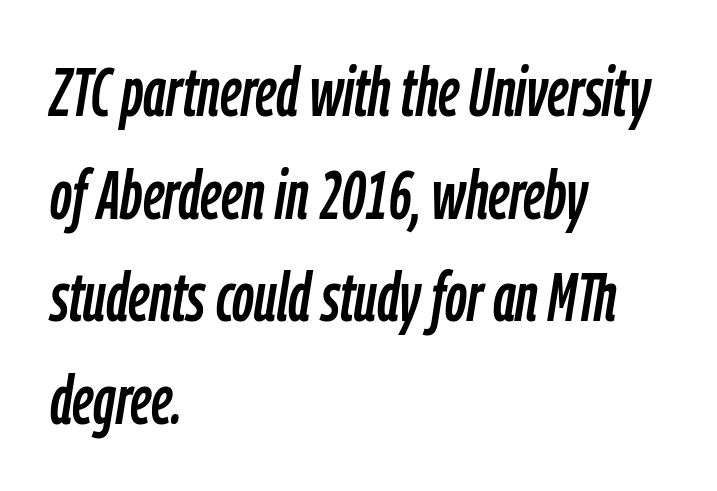
Each word holds together tightly as a unit, with standard inter-letter gaps. This sample has the flowing, uneven cadence of proportional lettering. Quick note: interline space is typical. Yep, that's italic — everything's leaning. Notice how the passage keeps a crisp vertical edge on the left only.
